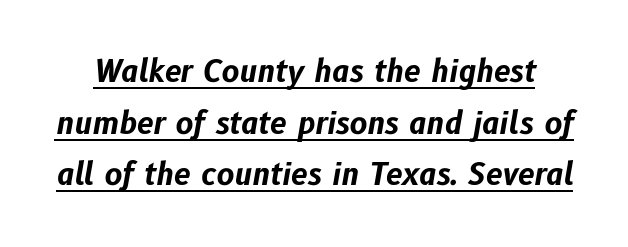
Heavy-handed strokes throughout: this text is bold. The specimen includes a rule beneath the text block's lines. The passage shown is typed in a proportional face where columns would drift. Glyph-to-glyph distance matches everyday printed text. The lettering tilts uniformly, giving the passage an italic look.
